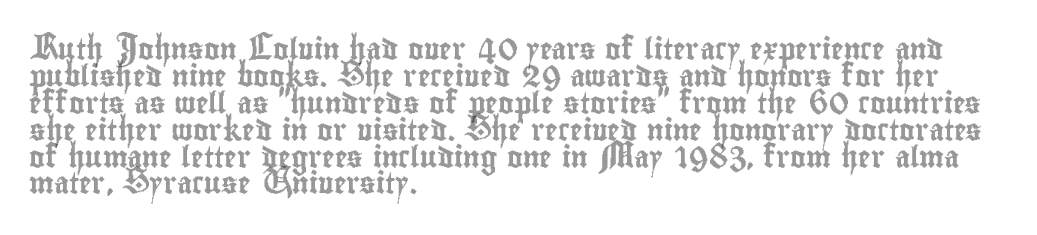
The image shows 21 px text type, upright; set left-aligned, normal line spacing (1.28x), normal letter spacing, not underlined.
